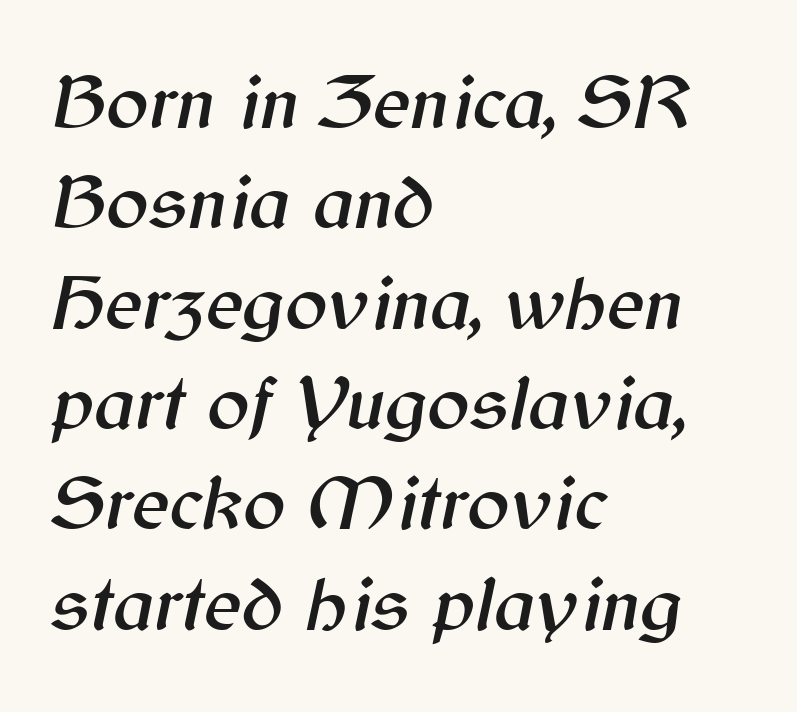
Rule under the text: the space is simply empty. Look at the tracking — it's just the regular setting, nothing added. Yep, that's italic — everything's leaning. Line beginnings align vertically; line endings do not. The rows are spaced the way most documents space them. The passage shown is typed in a proportional face where columns would drift.
